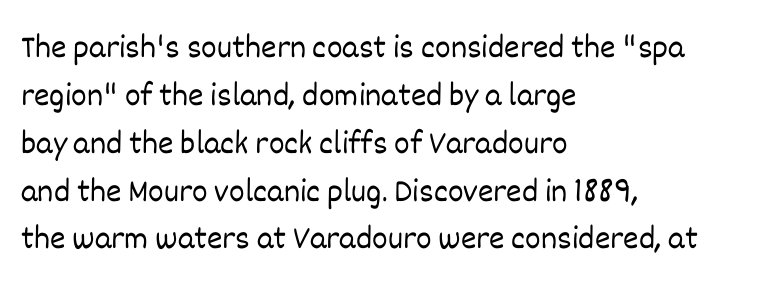
These lines are set flush left with a ragged right edge. Spacing verdict: proportional, widths tailored to each character. The strokes carry an ordinary text weight at most. Nope, not italic — everything's standing straight. Summary of vertical rhythm: regular, with standard interline spacing.
